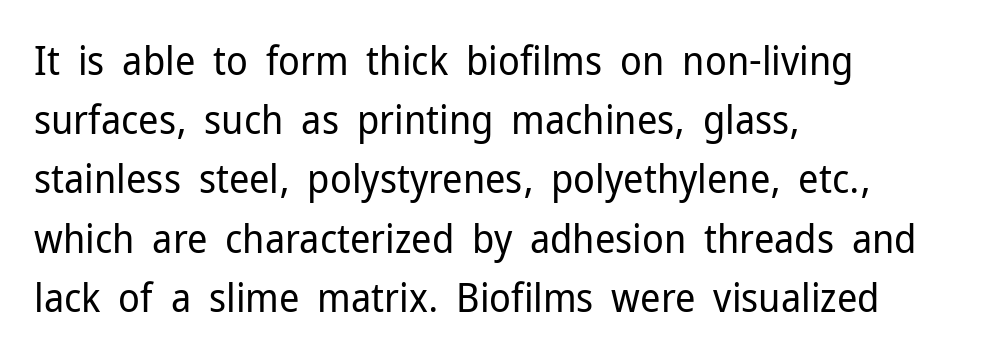
Q: Is the text bold? A: No.
Q: Is the text italic (slanted)? A: No, it is upright.
Q: Is the typeface a serif or a sans-serif typeface? A: Sans-serif.
Q: Is the text underlined? A: No.
Q: How is the paragraph aligned? A: Left-aligned.
Q: Is the spacing between letters normal or unusually wide? A: Normal.
Q: Is the spacing between lines tight, normal or loose? A: Normal.
Q: Width (condensed, normal, or wide)? A: Normal.
Q: Stroke contrast? A: Low.
Q: x-height? A: Medium.
Q: Monospaced? A: No.
